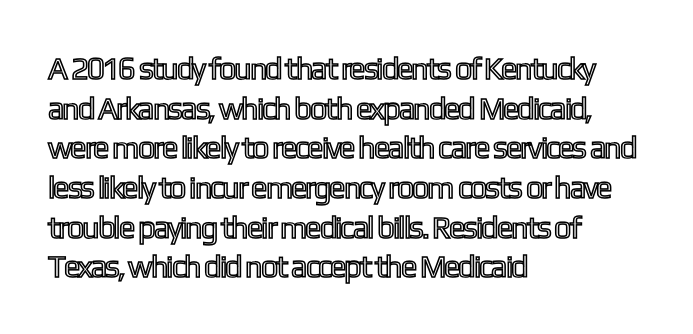
This rendering features lettering with no underline. These lines stack with their left ends in a neat column. The rendering keeps characters at their native spacing. Vertically, the passage feels balanced, rows spaced as you'd expect.
